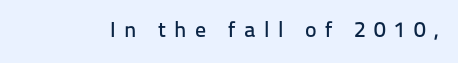
{"italic": "no", "underline": "no", "letter_spacing": "wide", "letter_spacing_em": 0.38, "glyph_px": 22}
